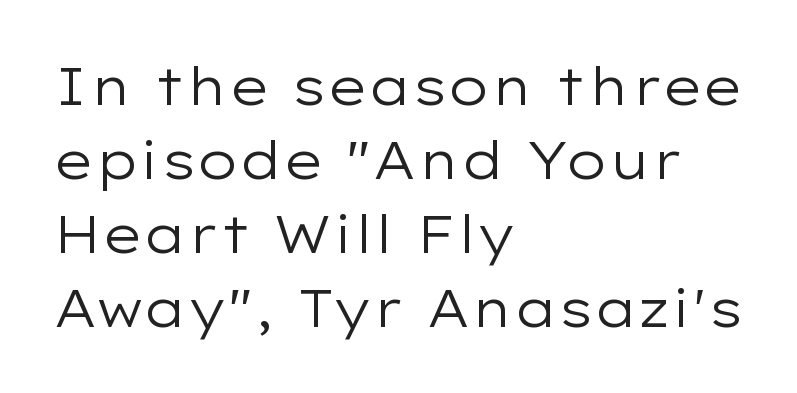
Q: Is the text bold? A: No.
Q: Is the text italic (slanted)? A: No, it is upright.
Q: Is the typeface a serif or a sans-serif typeface? A: Sans-serif.
Q: Is the text underlined? A: No.
Q: How is the paragraph aligned? A: Left-aligned.
Q: Is the spacing between letters normal or unusually wide? A: Normal.
Q: Is the spacing between lines tight, normal or loose? A: Normal.
Q: Width (condensed, normal, or wide)? A: Wide.
Q: Stroke contrast? A: Low.
Q: x-height? A: Medium.
Q: Monospaced? A: No.
